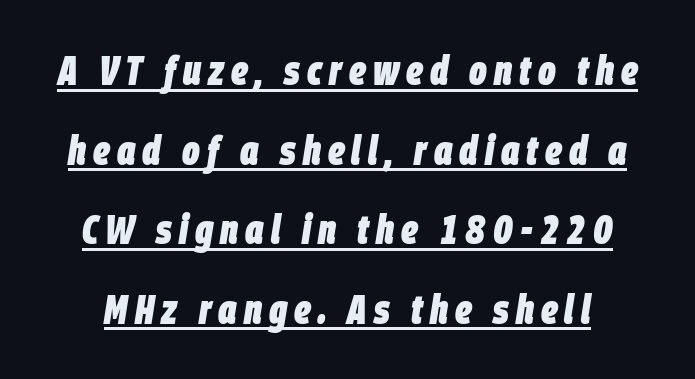
The vertical gap from one line to the next is large. Is this a fixed-width face? No — the glyphs have proportional, varying widths. Looks like someone drew a line under every word here. Is the type bold? Yes — the strokes are clearly thick and heavy. This is oblique type, the kind used for emphasis or titles.
